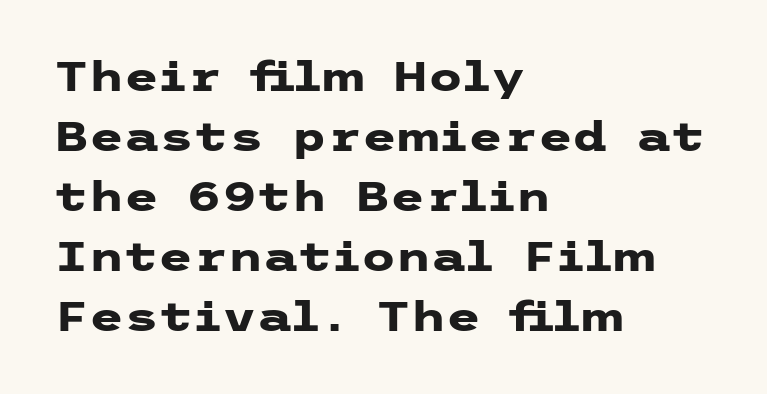
The image shows 40 px heavy, wide sans-serif type, upright; set left-aligned, normal line spacing (1.5x), normal letter spacing, not underlined; low stroke contrast and a medium x-height.
